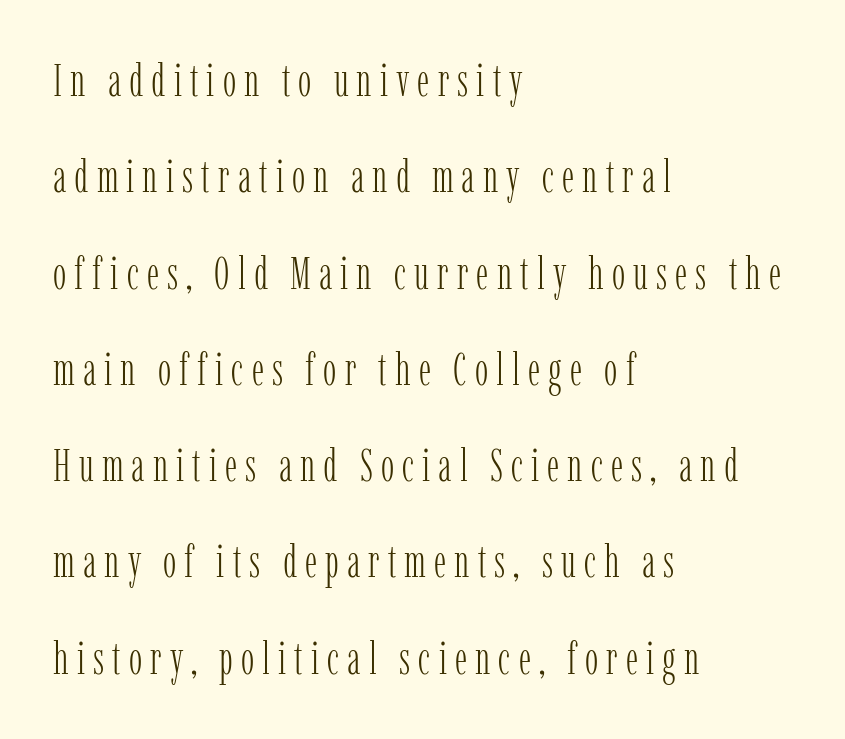
{"serif": "yes", "italic": "no", "bold": "no", "weight": "light", "width": "condensed", "stroke_contrast": "low", "x_height": "medium", "monospaced": "no", "underline": "no", "align": "left", "line_spacing": "loose", "line_spacing_ratio": 2.14, "glyph_px": 45}
